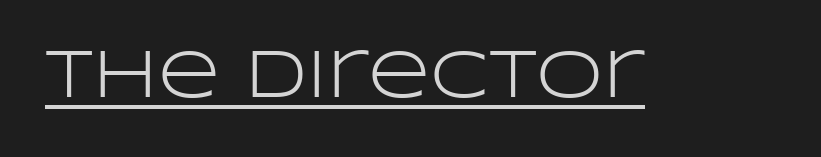
This sample uses plain, unmodified letter spacing. Nope, no serifs anywhere on these letters. The glyphs are accompanied by a horizontal stroke just below them. The font's upright variant was chosen for this text. Unbolded letterforms with no extra heft.
